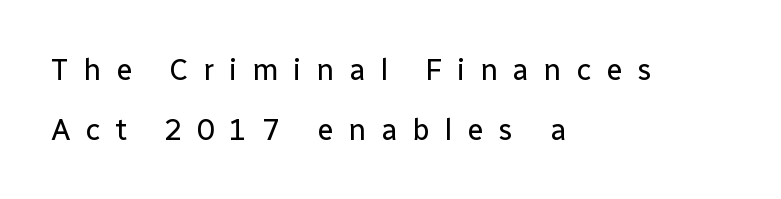
Nothing heavy about these letters — not bold at all. Observe the wide spacing: letters keep a clear distance from each other. How would I describe the line gaps? Wide and relaxed. When letters stand straight like this, we call the style roman or upright. Compared with a centered layout, this one pins lines to the left instead. To sum up the face: it is a sans, with no serifs.
